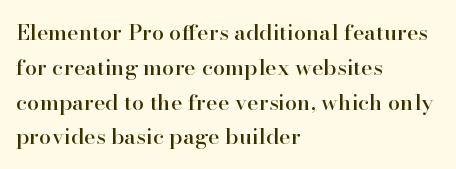
The letters stand straight up with perfectly vertical stems. The strip under each line holds only bare page. Each new line begins a customary step beneath the previous one. Inter-character spacing is left at the font's built-in metrics. The paragraph shown leans on its left margin.
